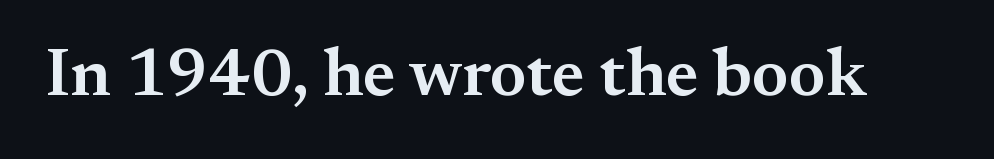
Q: Is the text bold? A: Semi-bold.
Q: Is the text italic (slanted)? A: No, it is upright.
Q: Is the typeface a serif or a sans-serif typeface? A: Serif.
Q: Is the text underlined? A: No.
Q: Is the spacing between letters normal or unusually wide? A: Normal.
Q: Width (condensed, normal, or wide)? A: Normal.
Q: Stroke contrast? A: Medium.
Q: x-height? A: Small.
Q: Monospaced? A: No.
